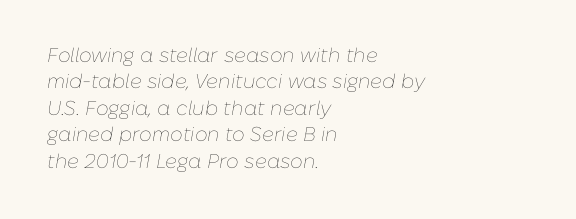
The image shows 20 px text type, italic (leaning right); set left-aligned, normal line spacing (1.32x), normal letter spacing, not underlined.
